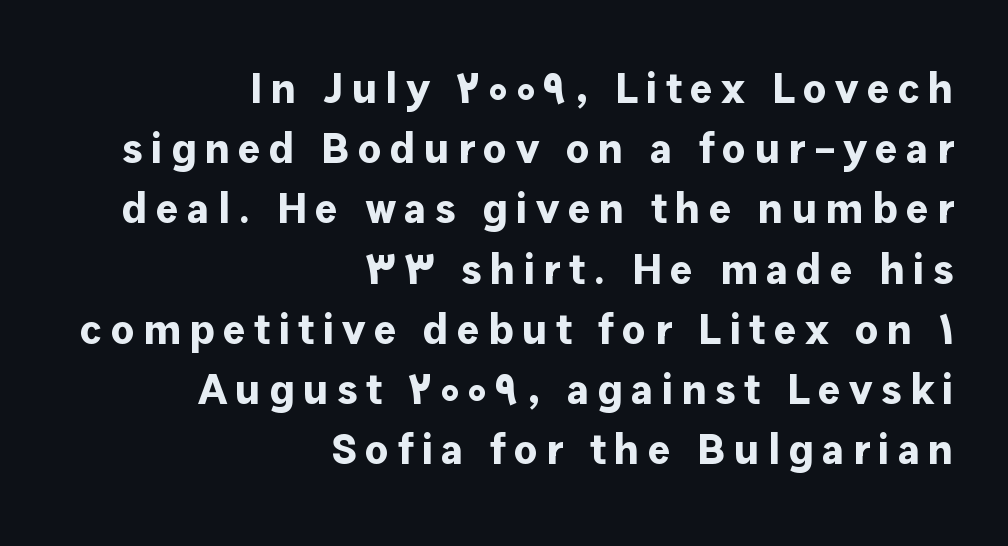
{"serif": "no", "italic": "no", "bold": "yes", "weight": "bold", "width": "normal", "stroke_contrast": "low", "x_height": "medium", "monospaced": "no", "underline": "no", "align": "right", "line_spacing": "normal", "line_spacing_ratio": 1.4, "glyph_px": 43}
